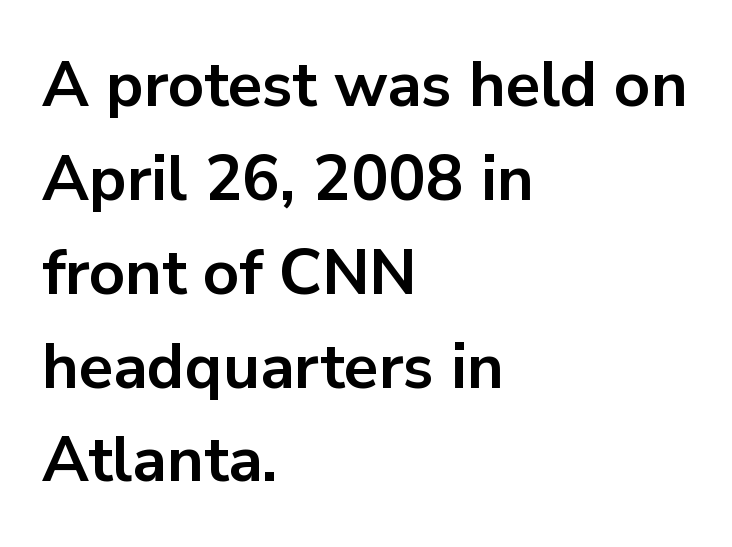
Q: Is the text bold? A: Yes.
Q: Is the text italic (slanted)? A: No, it is upright.
Q: Is the typeface a serif or a sans-serif typeface? A: Sans-serif.
Q: Is the text underlined? A: No.
Q: How is the paragraph aligned? A: Left-aligned.
Q: Is the spacing between letters normal or unusually wide? A: Normal.
Q: Is the spacing between lines tight, normal or loose? A: Normal.
Q: Width (condensed, normal, or wide)? A: Normal.
Q: Stroke contrast? A: Low.
Q: x-height? A: Medium.
Q: Monospaced? A: No.
